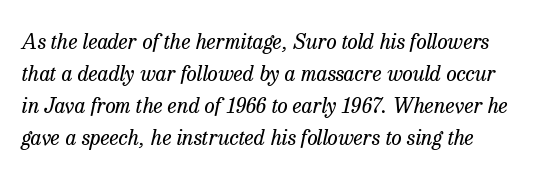
The image shows 21 px text type, italic (leaning right); set normal line spacing (1.53x), normal letter spacing, not underlined.
